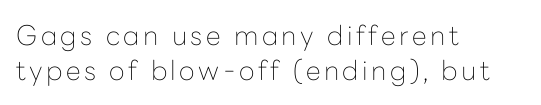
The image shows 27 px text type, upright; set left-aligned, normal line spacing (1.31x), not underlined.
